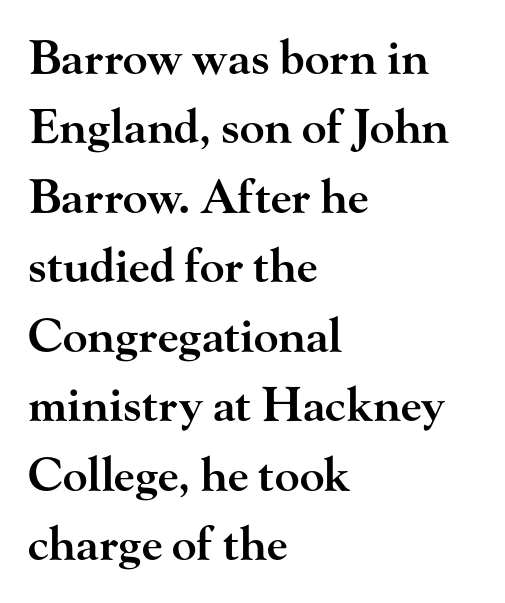
The image shows 46 px semibold, wide serif type, upright; set left-aligned, normal line spacing (1.51x), normal letter spacing, not underlined; high stroke contrast and a small x-height.
